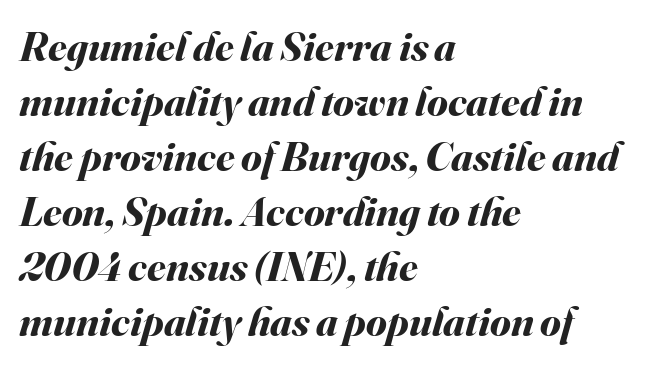
Q: Is the text bold? A: Yes.
Q: Is the text italic (slanted)? A: Yes, it leans right by about 16 degrees.
Q: Is the text underlined? A: No.
Q: How is the paragraph aligned? A: Left-aligned.
Q: Is the spacing between letters normal or unusually wide? A: Normal.
Q: Is the spacing between lines tight, normal or loose? A: Normal.
Q: Width (condensed, normal, or wide)? A: Normal.
Q: Stroke contrast? A: Medium.
Q: x-height? A: Small.
Q: Monospaced? A: No.
